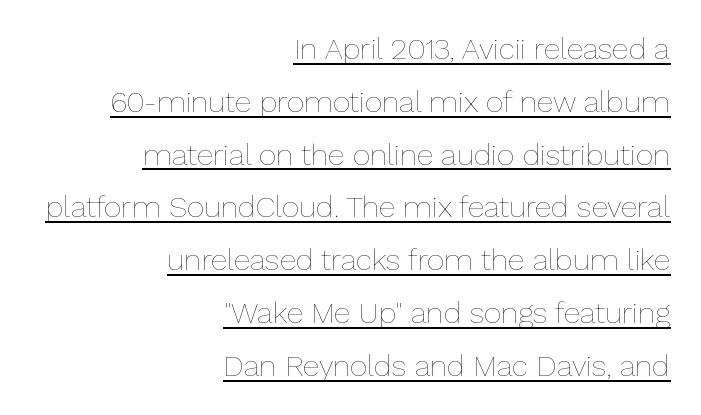
The image shows 30 px thin type, upright; set right-aligned, line spacing 1.76x, normal letter spacing, underlined; low stroke contrast and a medium x-height.
